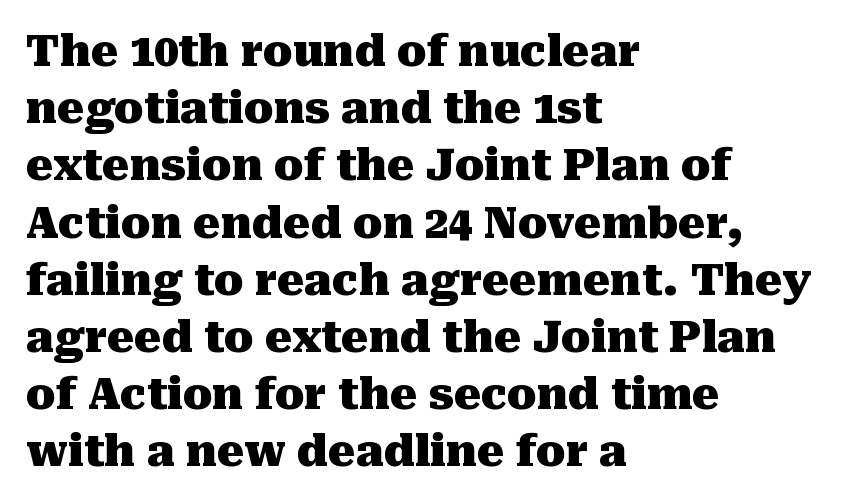
{"serif": "yes", "italic": "no", "bold": "yes", "weight": "heavy", "width": "normal", "stroke_contrast": "medium", "x_height": "medium", "monospaced": "no", "underline": "no", "align": "left", "line_spacing": "normal", "line_spacing_ratio": 1.33, "letter_spacing": "normal", "letter_spacing_em": 0.0, "glyph_px": 43}
